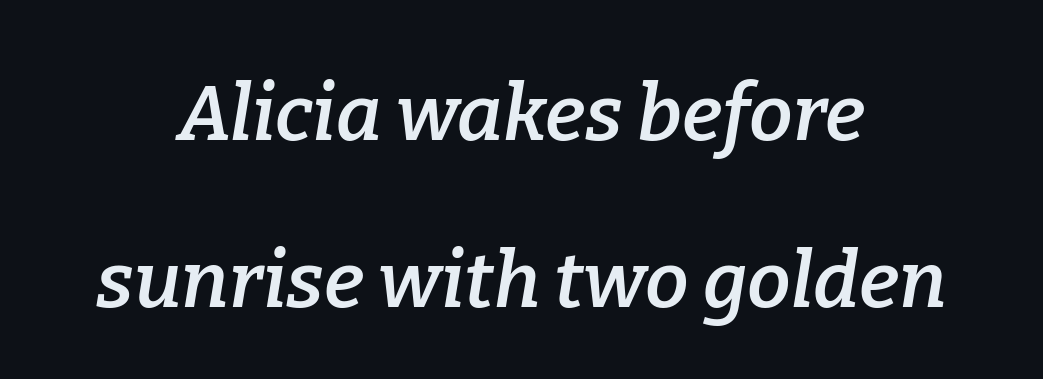
Check where the strokes stop: tiny serifs finish them off. Do the characters align in a grid? No, the font is proportional. Line spacing here is loose. Horizontal alignment here is central, giving a formal, balanced look.
